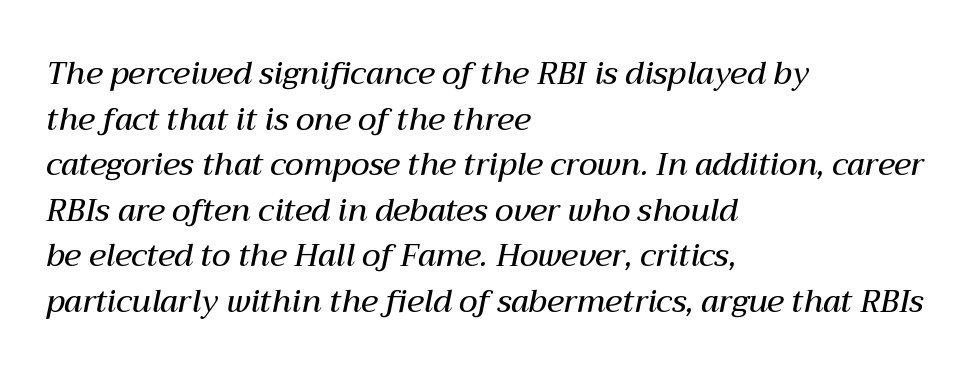
The image shows 31 px semibold type, italic (leaning right); set left-aligned, normal line spacing (1.47x), normal letter spacing, not underlined; medium stroke contrast and a medium x-height.
